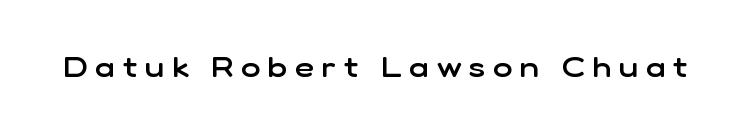
{"serif": "no", "italic": "no", "bold": "semi", "weight": "semibold", "width": "normal", "stroke_contrast": "low", "x_height": "medium", "monospaced": "no", "underline": "no", "letter_spacing": "wide", "letter_spacing_em": 0.27, "glyph_px": 29}
